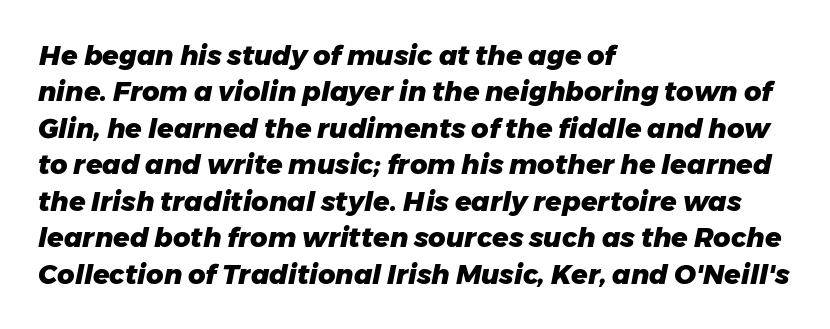
The image shows 27 px bold type, italic (leaning right); set left-aligned, normal line spacing (1.35x), normal letter spacing, not underlined.
